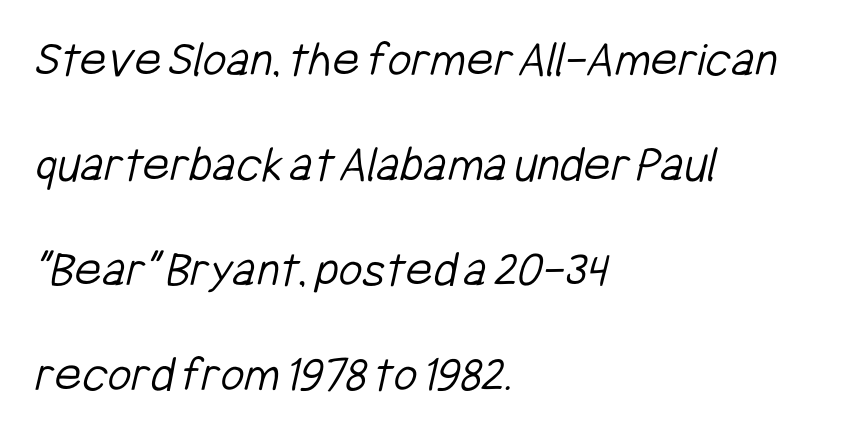
The image shows 52 px light, condensed sans-serif type; set left-aligned, loose line spacing (2.02x), normal letter spacing, not underlined; low stroke contrast and a medium x-height.
